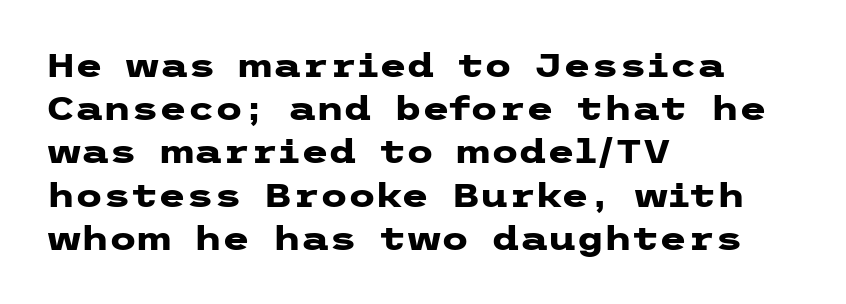
What weight is shown? A full bold with thick strokes. I'd call this a sans setting — the letters go barefoot. The gaps between neighbouring characters are ordinary and unremarkable. The words here are not underlined. Compared with a centered layout, this one pins lines to the left instead. Designer's note — italics off, roman on.
